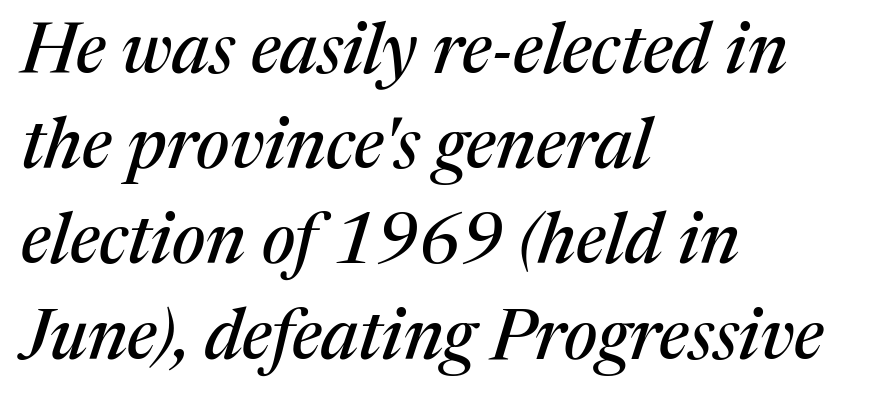
Nothing unusual about the tracking: characters are spaced as the font intends. Italic: yes, the glyphs are oblique. Letterform terminals end in serifs throughout the passage. This sample has the flowing, uneven cadence of proportional lettering. The typesetter chose a ragged-right arrangement here.
